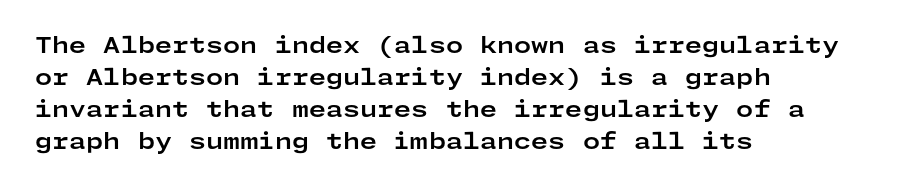
Students, observe: this is what conventionally led text looks like. Ascenders rise straight up at ninety degrees. Pretty heavy lettering here — definitely bold. The words here are not underlined.
